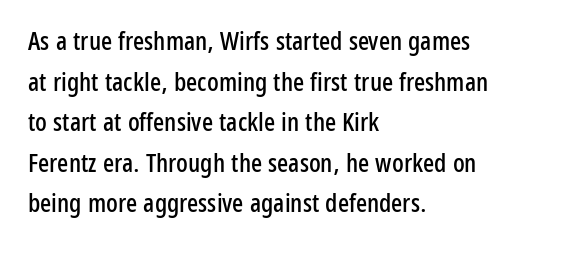
This rendering features lettering with no underline. How are the letters spaced? Ordinarily, with no added tracking. The setting favours the left margin, as ordinary paragraphs usually do. Does the lettering tilt? It doesn't — this is upright. Summary of vertical rhythm: regular, with standard interline spacing.
